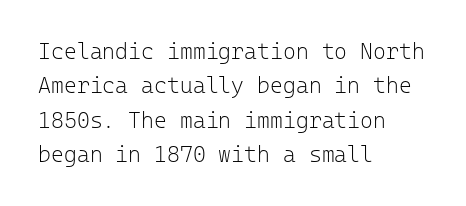
{"italic": "no", "bold": "no", "underline": "no", "align": "left", "line_spacing": "normal", "line_spacing_ratio": 1.56, "letter_spacing": "normal", "letter_spacing_em": 0.0, "glyph_px": 22}
